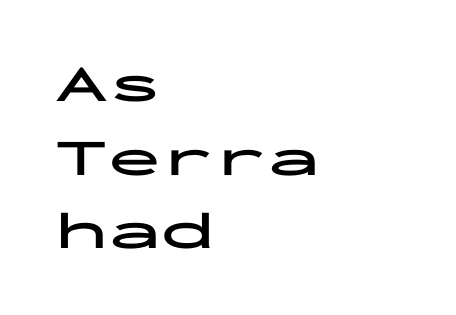
{"serif": "no", "italic": "no", "bold": "yes", "weight": "bold", "width": "wide", "stroke_contrast": "low", "x_height": "medium", "monospaced": "yes", "underline": "no", "align": "left", "line_spacing": "normal", "line_spacing_ratio": 1.39, "letter_spacing": "normal", "letter_spacing_em": 0.0, "glyph_px": 53}
